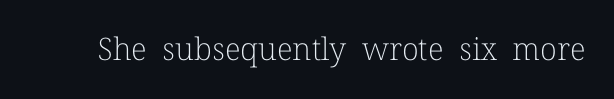
{"serif": "yes", "italic": "no", "bold": "no", "weight": "light", "width": "normal", "stroke_contrast": "low", "x_height": "medium", "monospaced": "no", "underline": "no", "letter_spacing": "normal", "letter_spacing_em": 0.0, "glyph_px": 31}
